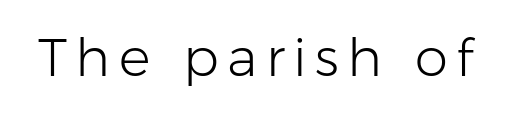
A typesetter would call this proportional, since set widths differ per character. Descender tails drop into unmarked territory. Weight: in the light-to-regular range. This sample uses an upright cut, with every glyph sitting square on the baseline.
